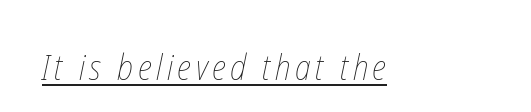
The passage shown is typed in a proportional face where columns would drift. Caption: lettering with a line underneath. Stems here are at most as thick as an everyday book face.
